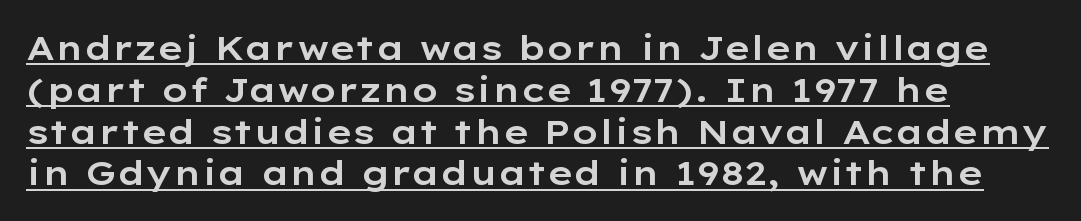
Q: Is the text italic (slanted)? A: No, it is upright.
Q: Is the typeface a serif or a sans-serif typeface? A: Sans-serif.
Q: Is the text underlined? A: Yes.
Q: How is the paragraph aligned? A: Left-aligned.
Q: Is the spacing between letters normal or unusually wide? A: Normal.
Q: Width (condensed, normal, or wide)? A: Wide.
Q: Stroke contrast? A: Low.
Q: x-height? A: Medium.
Q: Monospaced? A: No.
